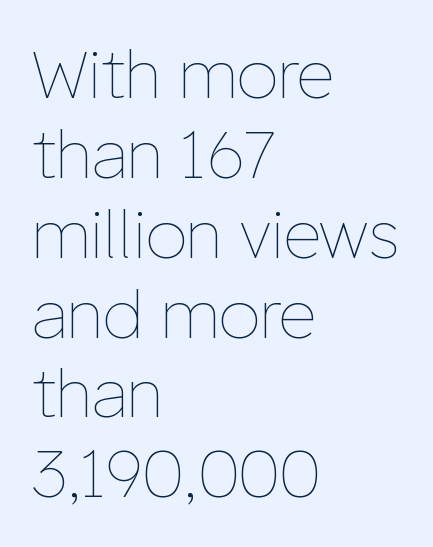
Q: Is the text bold? A: No.
Q: Is the text italic (slanted)? A: No, it is upright.
Q: Is the text underlined? A: No.
Q: How is the paragraph aligned? A: Left-aligned.
Q: Is the spacing between letters normal or unusually wide? A: Normal.
Q: Width (condensed, normal, or wide)? A: Normal.
Q: Stroke contrast? A: Low.
Q: x-height? A: Medium.
Q: Monospaced? A: No.
